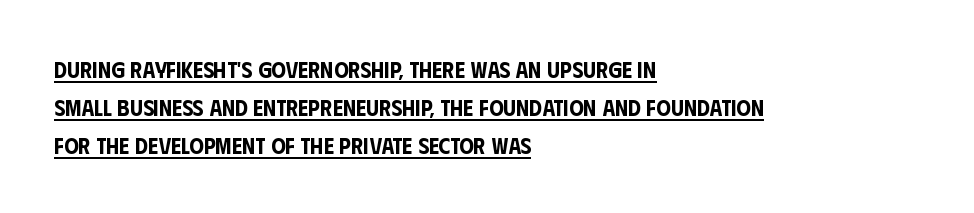
Decoration check: the copy is underlined. Evenly set lines give the paragraph a standard silhouette. Look at the tracking — it's just the regular setting, nothing added. Teacher's note: observe the even left margin — that is flush-left alignment. The axis of the letterforms is exactly vertical.
